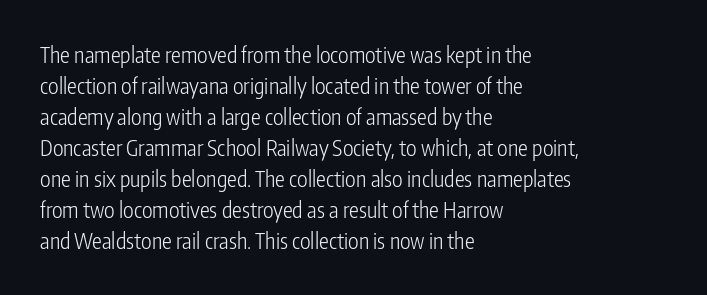
The words here are not underlined. Default kerning and tracking; the words read as compact shapes. The paragraph shown leans on its left margin. Posture: straight, roman, zero tilt. Vertical stems look standard width or narrower in stroke. Vertical spacing — default.
